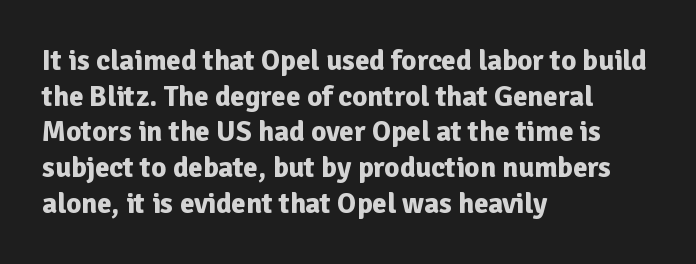
Q: Is the text bold? A: Yes.
Q: Is the text italic (slanted)? A: No, it is upright.
Q: Is the typeface a serif or a sans-serif typeface? A: Sans-serif.
Q: Is the text underlined? A: No.
Q: How is the paragraph aligned? A: Left-aligned.
Q: Is the spacing between letters normal or unusually wide? A: Normal.
Q: Width (condensed, normal, or wide)? A: Normal.
Q: Stroke contrast? A: Low.
Q: x-height? A: Medium.
Q: Monospaced? A: No.
